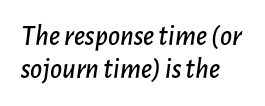
{"italic": "yes", "lean": "right", "slant_degrees": 7, "width": "normal", "stroke_contrast": "low", "x_height": "medium", "monospaced": "no", "underline": "no", "align": "left", "line_spacing": "tight", "line_spacing_ratio": 1.15, "letter_spacing": "normal", "letter_spacing_em": 0.0, "glyph_px": 29}
